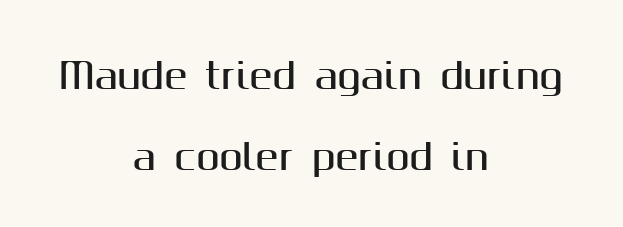
Q: Is the text italic (slanted)? A: No, it is upright.
Q: Is the typeface a serif or a sans-serif typeface? A: Sans-serif.
Q: Is the text underlined? A: No.
Q: How is the paragraph aligned? A: Centered.
Q: Is the spacing between letters normal or unusually wide? A: Normal.
Q: Is the spacing between lines tight, normal or loose? A: Loose.
Q: Width (condensed, normal, or wide)? A: Normal.
Q: Stroke contrast? A: Medium.
Q: x-height? A: Medium.
Q: Monospaced? A: No.
